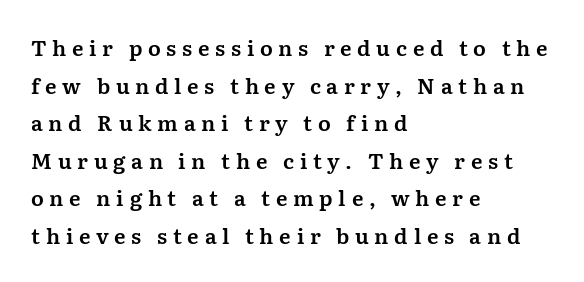
{"italic": "no", "underline": "no", "align": "left", "line_spacing_ratio": 1.79, "letter_spacing": "wide", "letter_spacing_em": 0.27, "glyph_px": 21}
